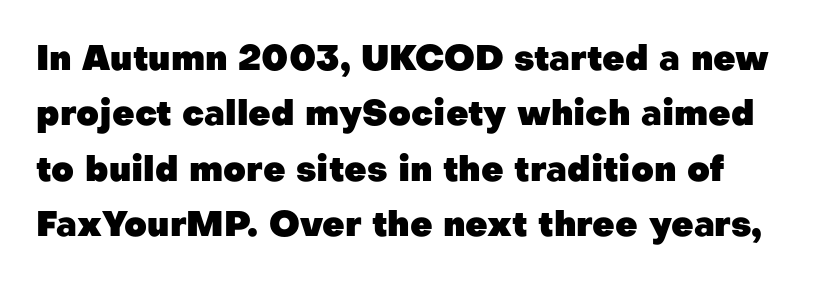
{"serif": "no", "italic": "no", "bold": "yes", "weight": "heavy", "width": "normal", "stroke_contrast": "low", "x_height": "medium", "monospaced": "no", "underline": "no", "line_spacing": "normal", "line_spacing_ratio": 1.58, "letter_spacing": "normal", "letter_spacing_em": 0.0, "glyph_px": 35}
